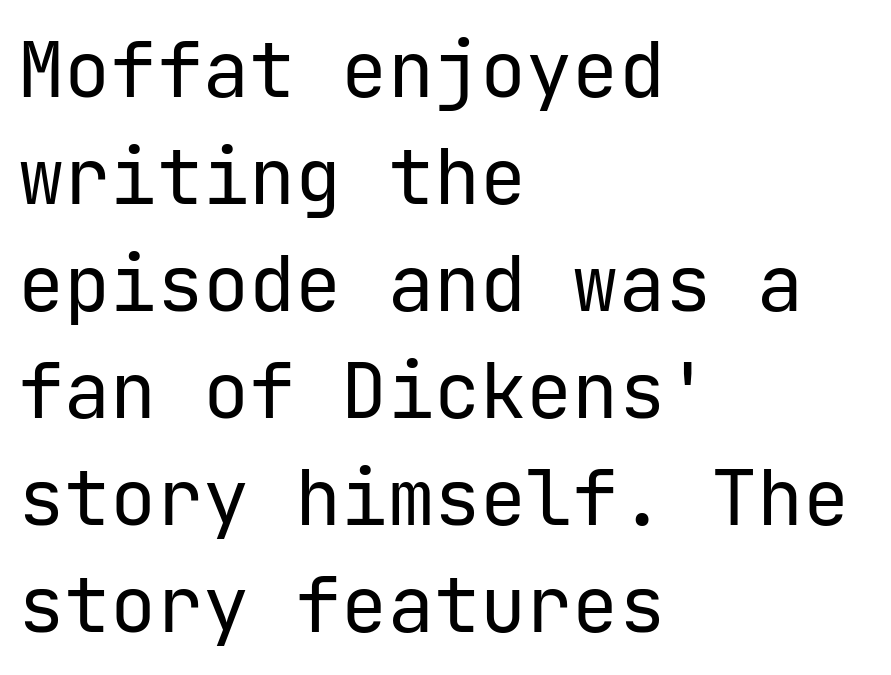
Q: Is the text bold? A: No.
Q: Is the text italic (slanted)? A: No, it is upright.
Q: Is the typeface a serif or a sans-serif typeface? A: Sans-serif.
Q: Is the text underlined? A: No.
Q: How is the paragraph aligned? A: Left-aligned.
Q: Is the spacing between letters normal or unusually wide? A: Normal.
Q: Is the spacing between lines tight, normal or loose? A: Normal.
Q: Width (condensed, normal, or wide)? A: Normal.
Q: Stroke contrast? A: Low.
Q: x-height? A: Medium.
